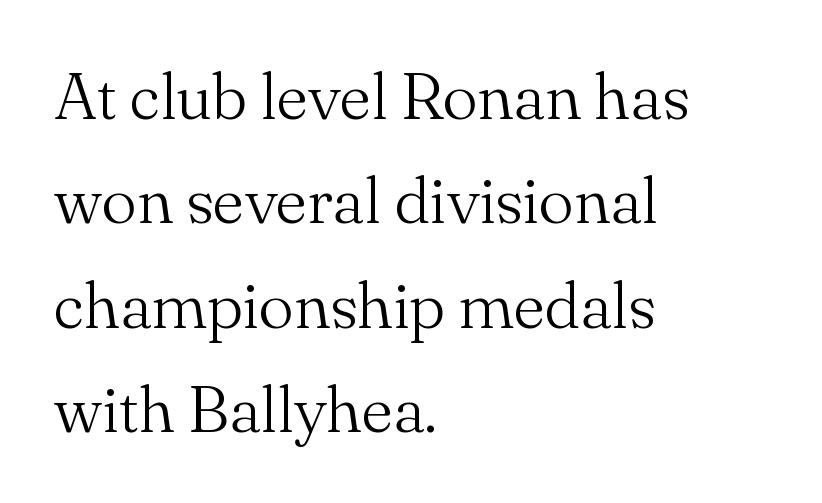
The image shows 66 px light serif type, upright; set left-aligned, normal line spacing (1.58x), normal letter spacing, not underlined; medium stroke contrast and a small x-height.
